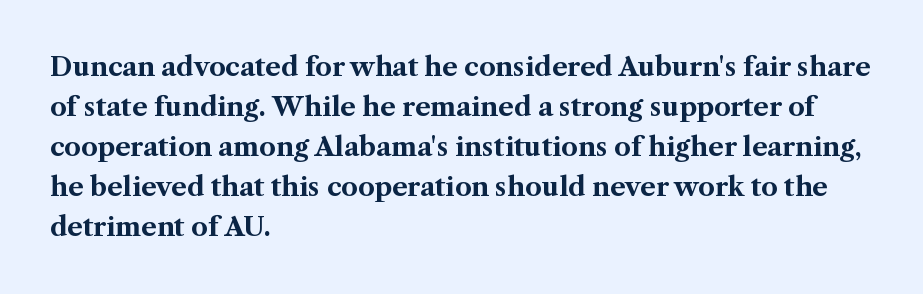
{"italic": "no", "bold": "yes", "underline": "no", "align": "left", "line_spacing": "normal", "line_spacing_ratio": 1.54, "letter_spacing": "normal", "letter_spacing_em": 0.0, "glyph_px": 26}
